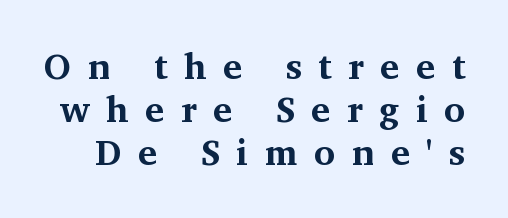
The image shows 36 px bold serif type, upright; set line spacing 1.19x, unusually wide letter spacing (+0.46 em), not underlined; medium stroke contrast and a medium x-height.
